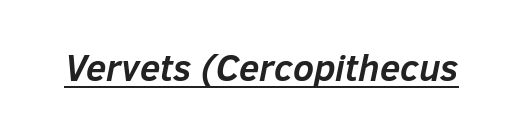
The image shows 37 px semibold type, italic (leaning right); set normal letter spacing, underlined; low stroke contrast and a medium x-height.
